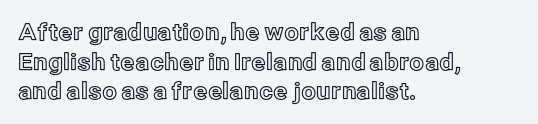
{"italic": "no", "underline": "no", "align": "left", "line_spacing": "normal", "line_spacing_ratio": 1.29, "letter_spacing": "normal", "letter_spacing_em": 0.0, "glyph_px": 23}
